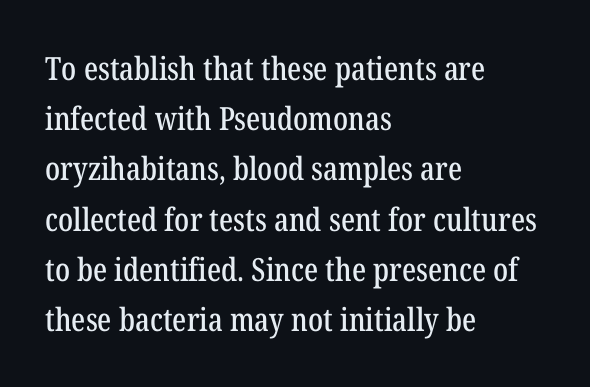
Q: Is the text italic (slanted)? A: No, it is upright.
Q: Is the typeface a serif or a sans-serif typeface? A: Serif.
Q: Is the text underlined? A: No.
Q: How is the paragraph aligned? A: Left-aligned.
Q: Is the spacing between letters normal or unusually wide? A: Normal.
Q: Is the spacing between lines tight, normal or loose? A: Normal.
Q: Width (condensed, normal, or wide)? A: Condensed.
Q: Stroke contrast? A: Low.
Q: x-height? A: Medium.
Q: Monospaced? A: No.
